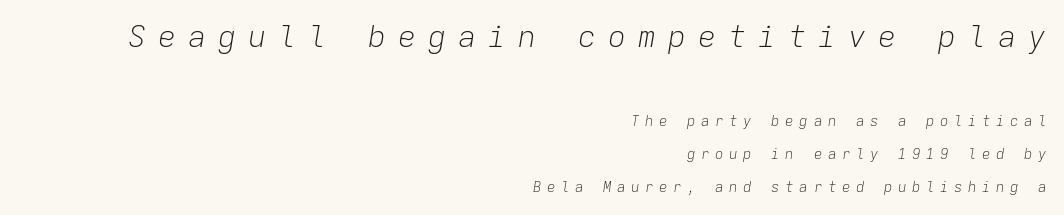
The image shows 30 px light type, italic (leaning right), monospaced; set right-aligned, loose line spacing (2.35x), unusually wide letter spacing (+0.4 em), not underlined; the first (top) block is 2.14x larger; low stroke contrast and a medium x-height.
